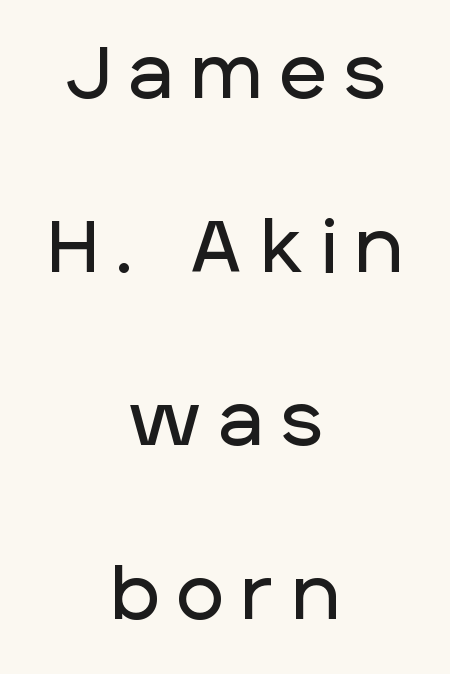
{"serif": "no", "italic": "no", "width": "normal", "stroke_contrast": "low", "x_height": "large", "monospaced": "no", "underline": "no", "align": "center", "line_spacing": "loose", "line_spacing_ratio": 2.41, "letter_spacing": "wide", "letter_spacing_em": 0.25, "glyph_px": 72}
